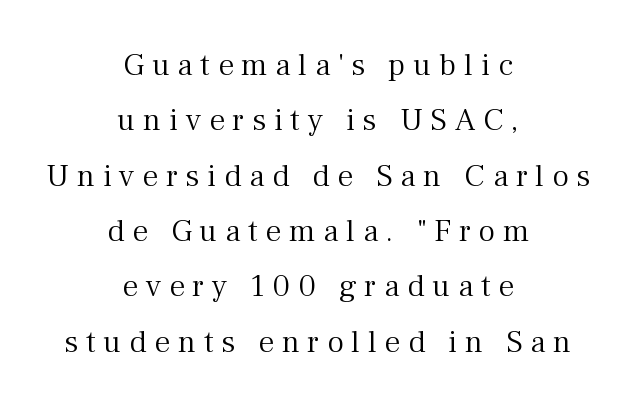
{"serif": "yes", "italic": "no", "bold": "no", "weight": "light", "width": "normal", "stroke_contrast": "medium", "x_height": "medium", "monospaced": "no", "underline": "no", "align": "center", "line_spacing_ratio": 1.73, "letter_spacing": "wide", "letter_spacing_em": 0.24, "glyph_px": 32}
